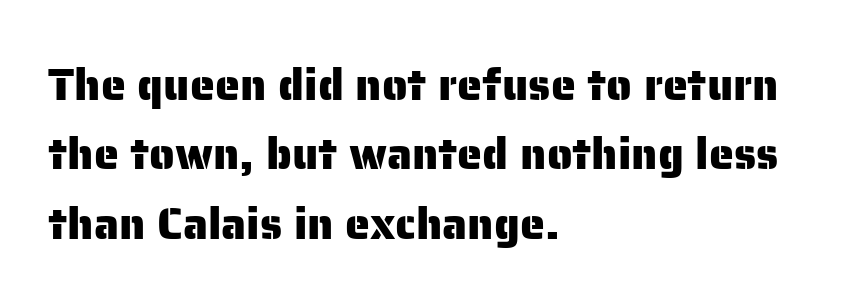
Compared with typical body copy, the letter spacing here is the same. A student would call this left alignment; a typographer would say flush left, rag right. The typeface chosen for these lines omits serifs. In terms of posture, this sample is upright.
